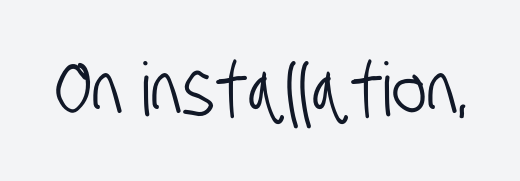
The image shows 74 px condensed sans-serif type; set normal letter spacing, not underlined; low stroke contrast and a large x-height.
